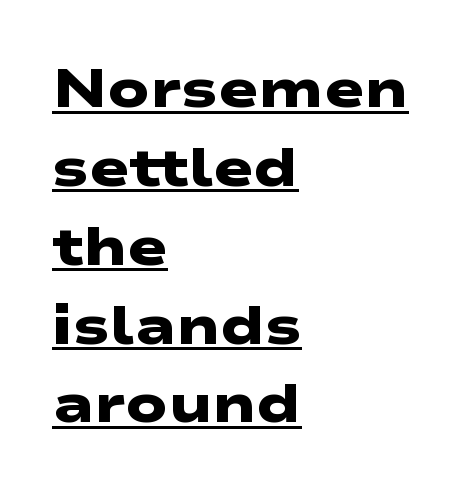
Q: Is the text bold? A: Yes.
Q: Is the typeface a serif or a sans-serif typeface? A: Sans-serif.
Q: Is the text underlined? A: Yes.
Q: How is the paragraph aligned? A: Left-aligned.
Q: Is the spacing between letters normal or unusually wide? A: Normal.
Q: Is the spacing between lines tight, normal or loose? A: Normal.
Q: Width (condensed, normal, or wide)? A: Wide.
Q: Stroke contrast? A: Low.
Q: x-height? A: Medium.
Q: Monospaced? A: No.
